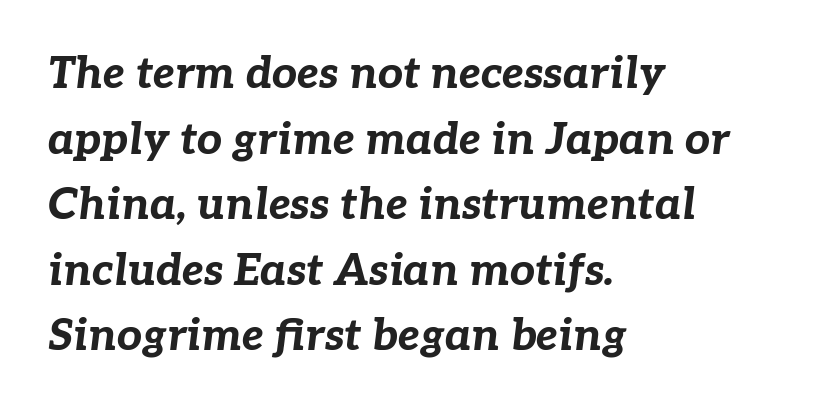
{"italic": "yes", "lean": "right", "slant_degrees": 7, "bold": "yes", "weight": "bold", "width": "normal", "stroke_contrast": "low", "x_height": "medium", "monospaced": "no", "underline": "no", "align": "left", "line_spacing": "normal", "line_spacing_ratio": 1.49, "letter_spacing": "normal", "letter_spacing_em": 0.0, "glyph_px": 44}
